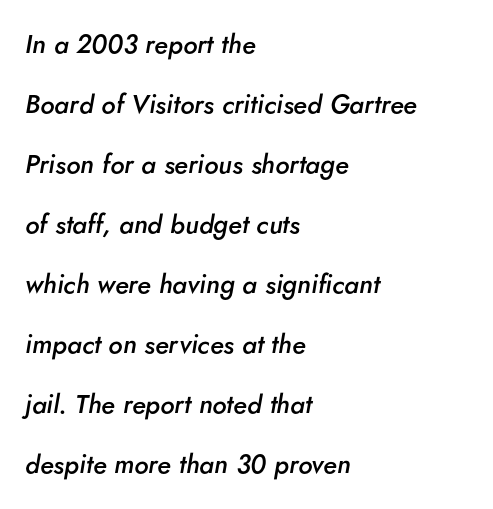
Q: Is the text bold? A: Semi-bold.
Q: Is the text italic (slanted)? A: Yes, it leans right by about 5 degrees.
Q: Is the text underlined? A: No.
Q: How is the paragraph aligned? A: Left-aligned.
Q: Is the spacing between letters normal or unusually wide? A: Normal.
Q: Is the spacing between lines tight, normal or loose? A: Loose.
